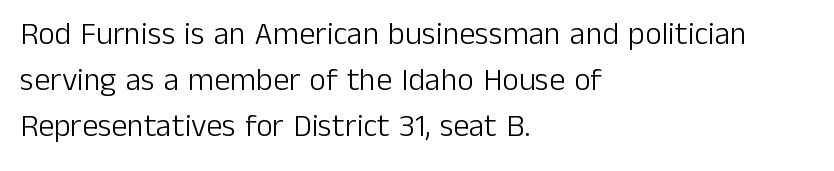
Standard letterfit; no display-style spreading of the glyphs. On a weight scale, this lands at 450 or below. The glyphs in this specimen are sans serif. Each letter keeps its own natural width here, so spacing adapts to shape. The glyphs are unaccompanied by any horizontal stroke below them.
